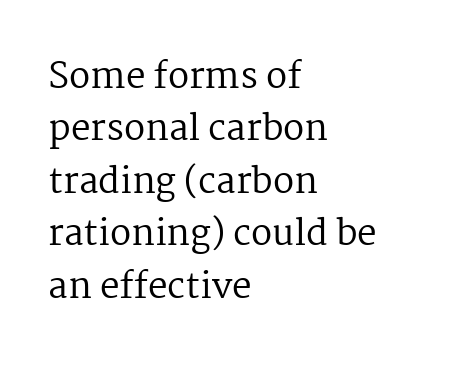
Q: Is the text bold? A: No.
Q: Is the text italic (slanted)? A: No, it is upright.
Q: Is the typeface a serif or a sans-serif typeface? A: Serif.
Q: Is the text underlined? A: No.
Q: How is the paragraph aligned? A: Left-aligned.
Q: Is the spacing between letters normal or unusually wide? A: Normal.
Q: Is the spacing between lines tight, normal or loose? A: Normal.
Q: Width (condensed, normal, or wide)? A: Normal.
Q: Stroke contrast? A: Medium.
Q: x-height? A: Medium.
Q: Monospaced? A: No.
